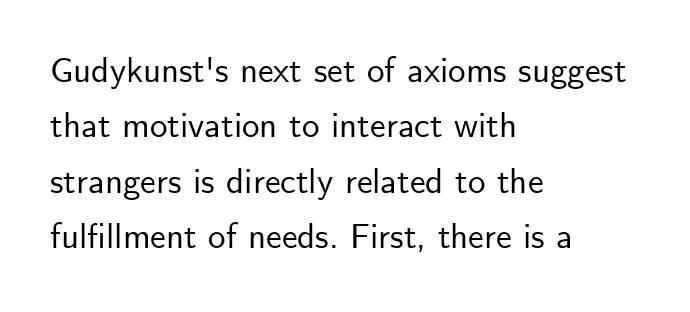
The passage shown is typed in a proportional face where columns would drift. This sample keeps an unexceptional amount of space between lines. The letterforms sit shoulder to shoulder at normal distance. Letters rest on an invisible, unmarked baseline.
